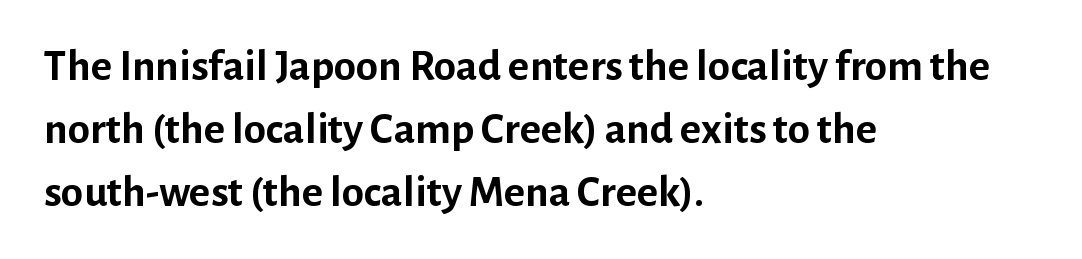
Check the space under the baseline: it is left empty. The face used here is proportionally spaced, like ordinary book or web type. Which margin do the lines hug? The left one — the right edge is uneven. Ascenders rise straight up at ninety degrees. Inter-character spacing is left at the font's built-in metrics. You'd pick this weight for a headline — it's a proper bold.
